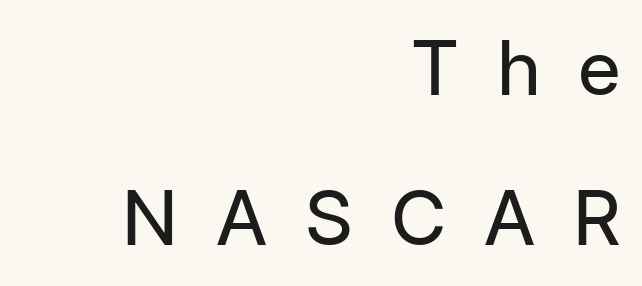
This rendering widens character spacing well past its baseline value. The face used here is a sans, in the tradition of grotesques and geometrics. Nope, not italic — everything's standing straight. These glyphs show unthickened strokes, regular width or finer. Does the leading feel generous? Absolutely, it's lavish. A typesetter would call this proportional, since set widths differ per character.
